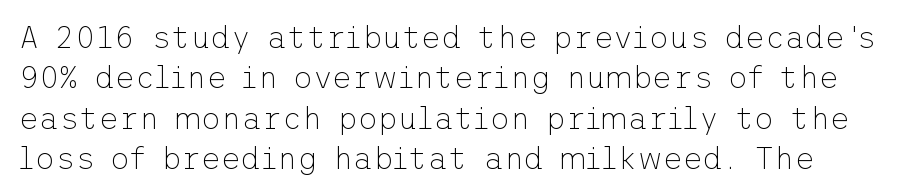
{"serif": "no", "italic": "no", "bold": "no", "weight": "thin", "width": "normal", "stroke_contrast": "low", "x_height": "medium", "underline": "no", "line_spacing": "normal", "line_spacing_ratio": 1.3, "letter_spacing": "normal", "letter_spacing_em": 0.0, "glyph_px": 31}
